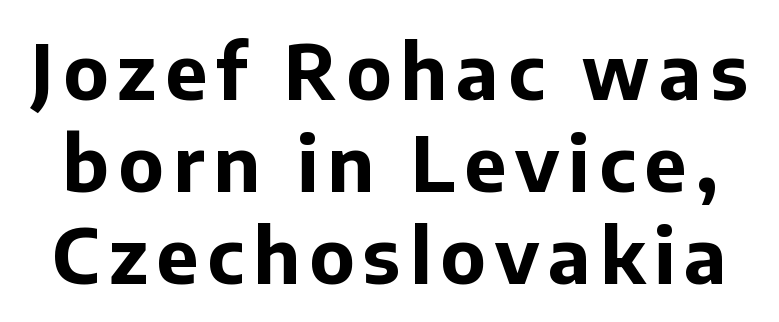
The image shows 76 px bold sans-serif type, upright; set line spacing 1.21x, not underlined; low stroke contrast and a medium x-height.
